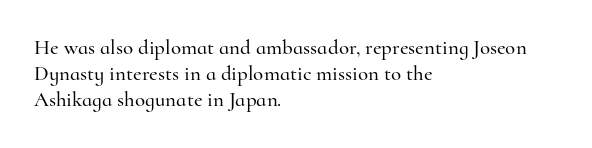
The image shows 21 px text type, upright; set left-aligned, line spacing 1.24x, normal letter spacing, not underlined.
